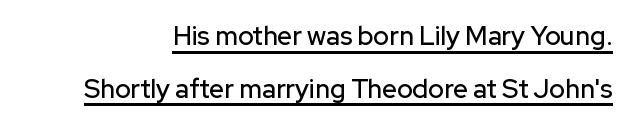
Q: Is the text italic (slanted)? A: No, it is upright.
Q: Is the text underlined? A: Yes.
Q: Is the spacing between letters normal or unusually wide? A: Normal.
Q: Is the spacing between lines tight, normal or loose? A: Loose.
